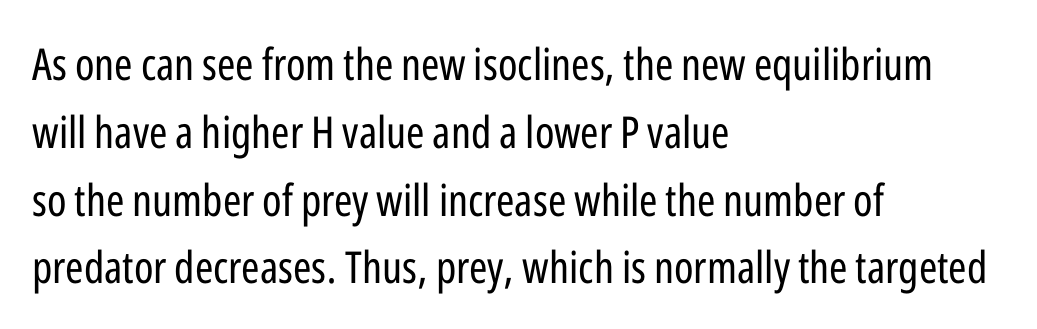
{"serif": "no", "italic": "no", "bold": "no", "weight": "regular", "width": "condensed", "stroke_contrast": "low", "x_height": "medium", "monospaced": "no", "underline": "no", "align": "left", "line_spacing": "normal", "line_spacing_ratio": 1.54, "letter_spacing": "normal", "letter_spacing_em": 0.0, "glyph_px": 44}
